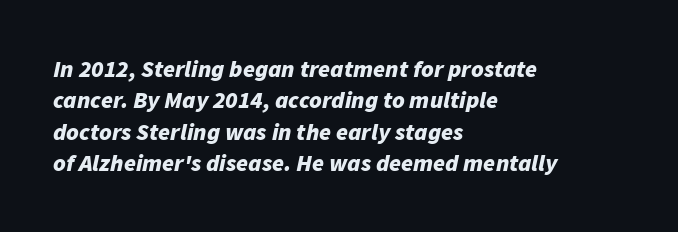
The image shows 24 px bold type, italic (leaning right); set left-aligned, normal line spacing (1.31x), normal letter spacing, not underlined.
